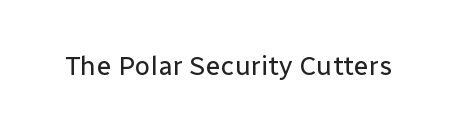
The image shows 27 px text type, upright; set normal letter spacing, not underlined.
